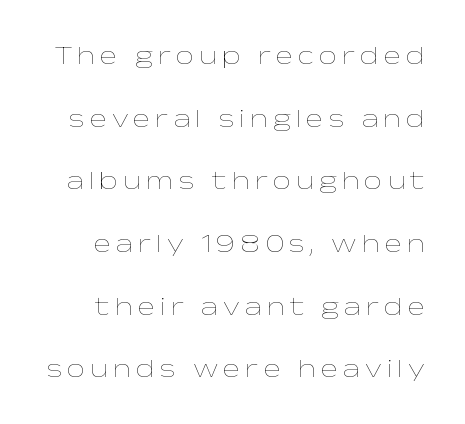
The glyphs are unaccompanied by any horizontal stroke below them. A typesetter would call this leading open, well beyond the default. Italic? Not at all — the glyphs are vertical. Nothing heavy about these letters — not bold at all.
